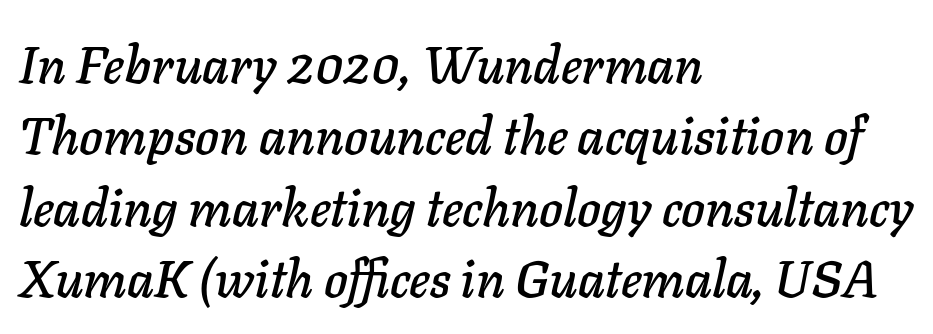
The line texture is even and compact thanks to regular tracking. The strip under each line holds only bare page. Character widths vary here, with narrow letters taking less room than wide ones. Evenly set lines give the paragraph a standard silhouette. It's the slanting kind of type.
